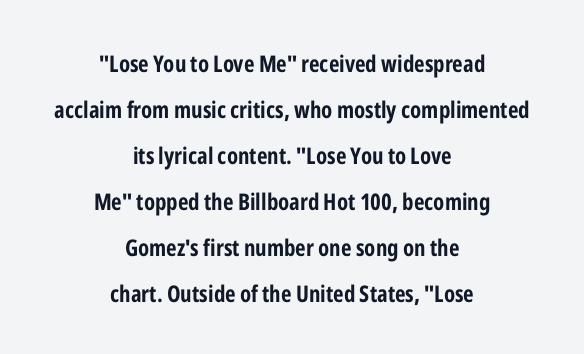
{"italic": "no", "bold": "yes", "underline": "no", "align": "center", "line_spacing": "loose", "line_spacing_ratio": 2.0, "letter_spacing": "normal", "letter_spacing_em": 0.0, "glyph_px": 23}
